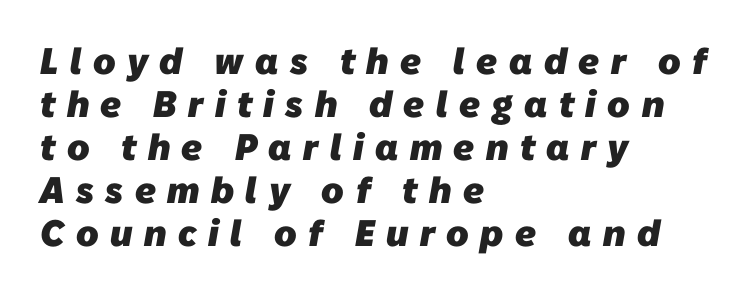
Every letter is thick-stroked: bold, no question. Line starts are locked; line ends wander. Inter-character spacing is expanded well beyond the font's built-in metrics. The foot of each line stays bare and open. Character widths vary here, with narrow letters taking less room than wide ones.
